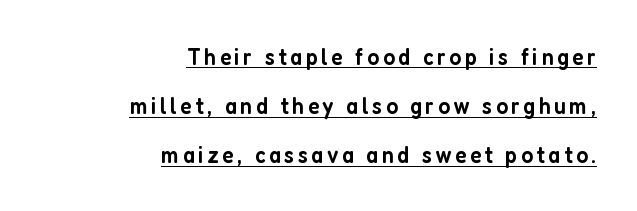
Q: Is the text bold? A: Semi-bold.
Q: Is the text italic (slanted)? A: No, it is upright.
Q: Is the text underlined? A: Yes.
Q: How is the paragraph aligned? A: Right-aligned.
Q: Is the spacing between lines tight, normal or loose? A: Loose.
